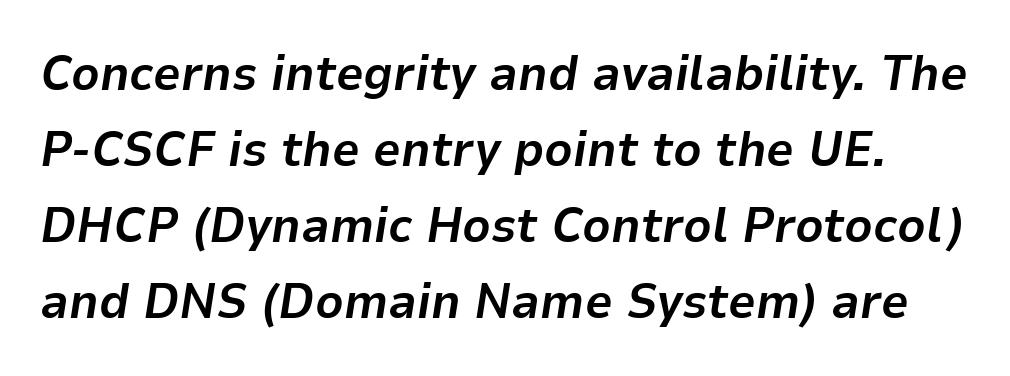
Q: Is the text bold? A: Yes.
Q: Is the text italic (slanted)? A: Yes, it leans right by about 9 degrees.
Q: Is the text underlined? A: No.
Q: Is the spacing between letters normal or unusually wide? A: Normal.
Q: Is the spacing between lines tight, normal or loose? A: Normal.
Q: Width (condensed, normal, or wide)? A: Normal.
Q: Stroke contrast? A: Low.
Q: x-height? A: Medium.
Q: Monospaced? A: No.
